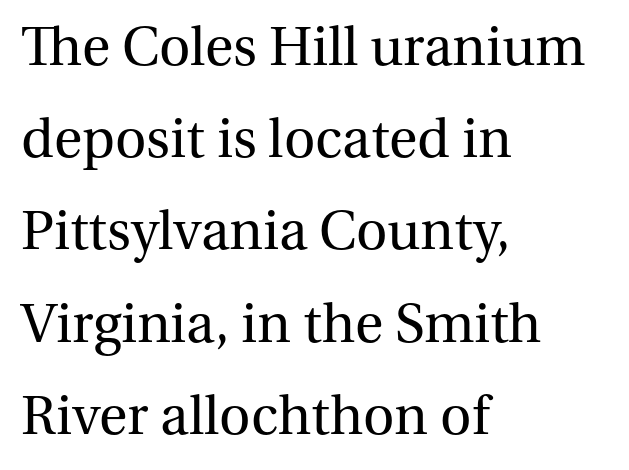
{"serif": "yes", "italic": "no", "bold": "no", "weight": "regular", "width": "normal", "stroke_contrast": "medium", "x_height": "medium", "monospaced": "no", "underline": "no", "align": "left", "line_spacing": "normal", "line_spacing_ratio": 1.59, "letter_spacing": "normal", "letter_spacing_em": 0.0, "glyph_px": 58}
